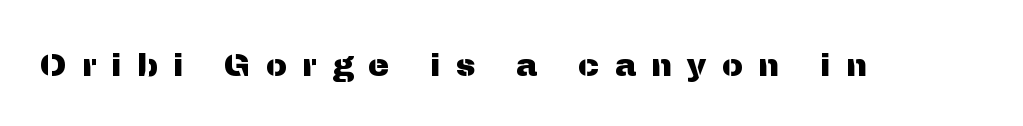
The image shows 32 px sans-serif type, upright; set unusually wide letter spacing (+0.47 em), not underlined; medium stroke contrast and a medium x-height.
